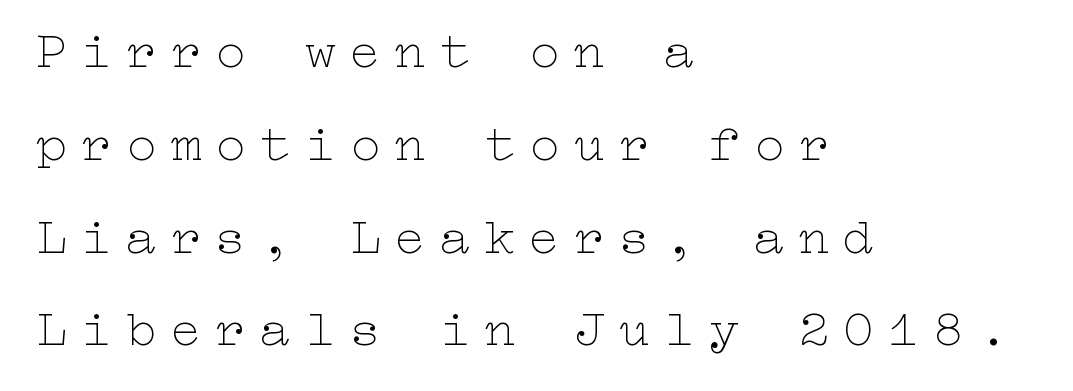
Q: Is the text bold? A: No.
Q: Is the text italic (slanted)? A: No, it is upright.
Q: Is the text underlined? A: No.
Q: How is the paragraph aligned? A: Left-aligned.
Q: Is the spacing between letters normal or unusually wide? A: Unusually wide.
Q: Width (condensed, normal, or wide)? A: Wide.
Q: Stroke contrast? A: Low.
Q: x-height? A: Medium.
